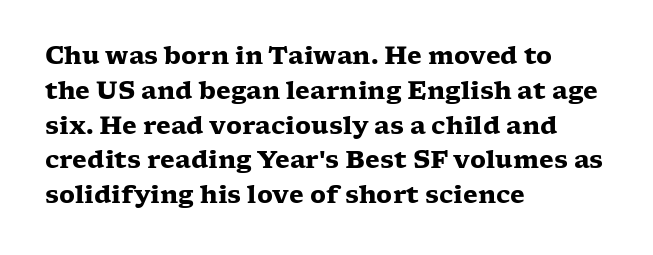
The image shows 24 px bold type, upright; set left-aligned, normal line spacing (1.45x), normal letter spacing, not underlined.
